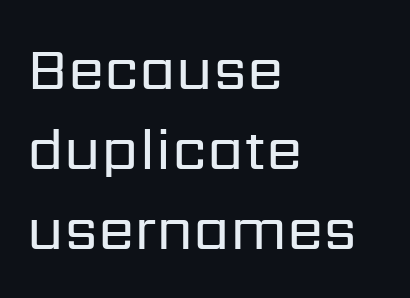
The image shows 59 px regular-weight sans-serif type, upright; set left-aligned, normal line spacing (1.36x), normal letter spacing, not underlined; low stroke contrast and a medium x-height.
